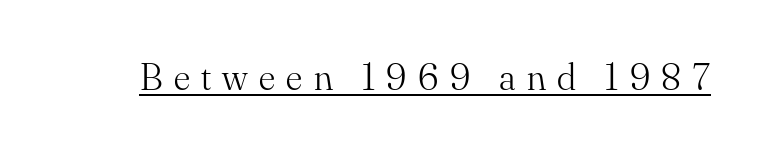
{"serif": "yes", "italic": "no", "bold": "no", "weight": "light", "width": "normal", "stroke_contrast": "medium", "x_height": "small", "monospaced": "no", "underline": "yes", "letter_spacing": "wide", "letter_spacing_em": 0.29, "glyph_px": 39}
